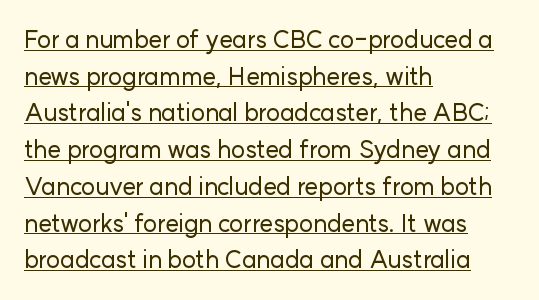
Q: Is the text italic (slanted)? A: No, it is upright.
Q: Is the text underlined? A: Yes.
Q: How is the paragraph aligned? A: Left-aligned.
Q: Is the spacing between letters normal or unusually wide? A: Normal.
Q: Is the spacing between lines tight, normal or loose? A: Normal.
